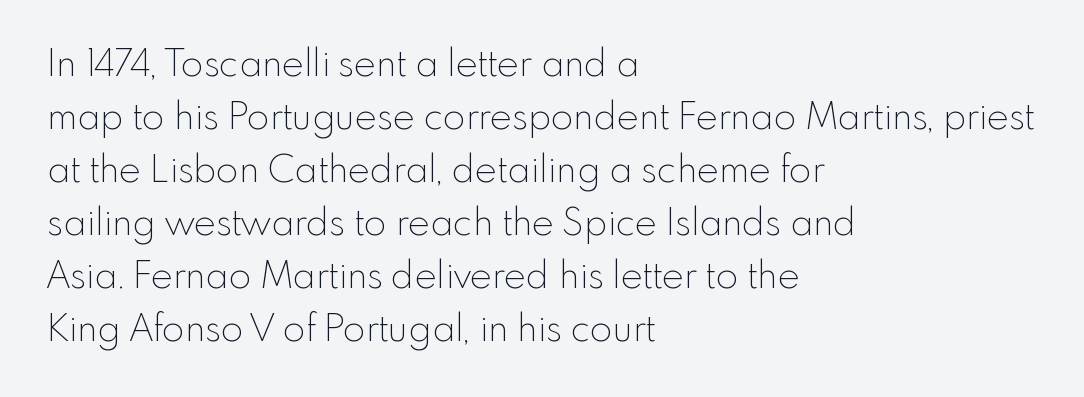
Each letter's strokes conclude bluntly, with no projecting serifs. A typesetter would call this proportional, since set widths differ per character. How are the letters spaced? Ordinarily, with no added tracking. The string is rendered with underlining switched off. Line beginnings align vertically; line endings do not.
